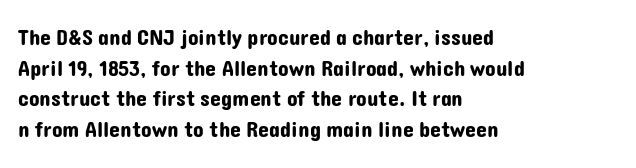
The image shows 22 px text type, upright; set left-aligned, normal line spacing (1.39x), normal letter spacing, not underlined.
